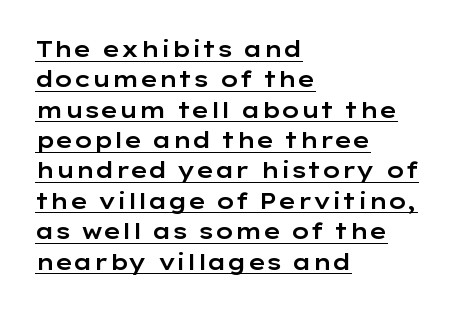
Leftover space on each line is placed entirely after the last word. The lines sit at an ordinary, default distance from one another. Characters remain perfectly vertical along every line. The line texture is even and compact thanks to regular tracking.
